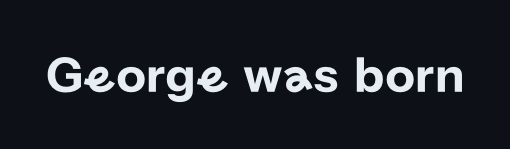
Check the space under the baseline: it is left empty. Vertical strokes here are truly vertical. Letterform terminals end flat and unadorned throughout the passage. The rendering keeps characters at their native spacing. These lines are rendered in a variable-pitch font.
